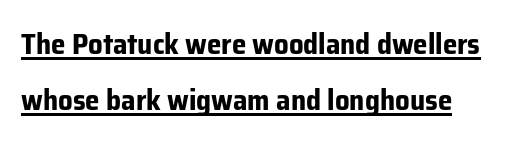
Looks like regular typesetting: each glyph gets only the width it needs. Is there much room between lines? Yes — plenty of vertical air separates them. In terms of letterspacing, this is plain default setting. The typesetter chose a ragged-right arrangement here. As a designer I'd log this as weight 700, bold. The passage shown is typeset with a sans-serif family.
